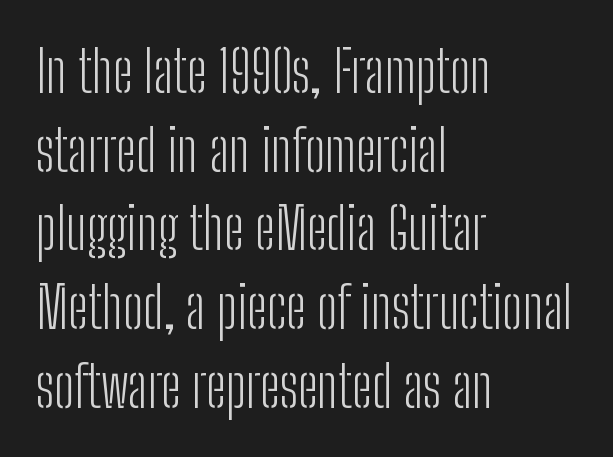
The image shows 57 px light, condensed sans-serif type, upright; set left-aligned, normal line spacing (1.38x), normal letter spacing, not underlined; low stroke contrast and a medium x-height.
